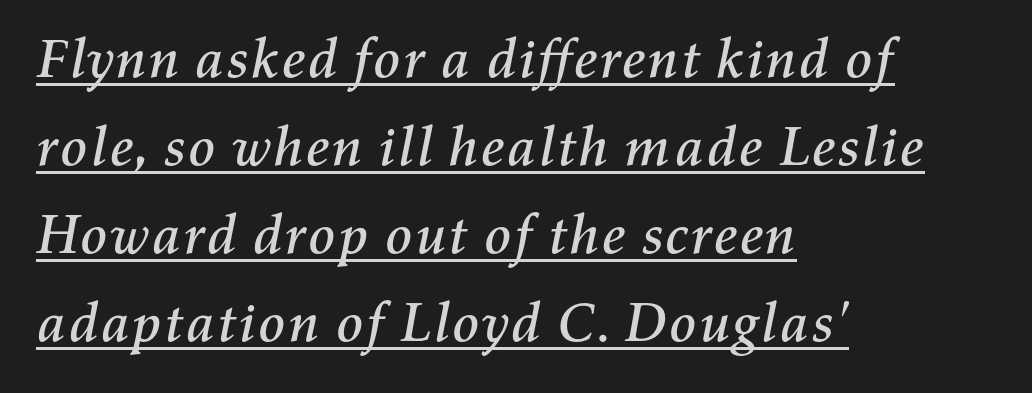
The image shows 56 px text type, italic (leaning right); set left-aligned, normal line spacing (1.57x), normal letter spacing, underlined; medium stroke contrast and a medium x-height.
